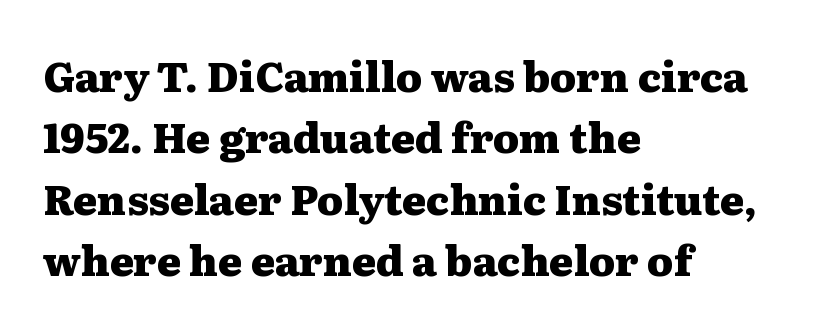
Q: Is the text bold? A: Yes.
Q: Is the text italic (slanted)? A: No, it is upright.
Q: Is the typeface a serif or a sans-serif typeface? A: Serif.
Q: Is the text underlined? A: No.
Q: How is the paragraph aligned? A: Left-aligned.
Q: Is the spacing between letters normal or unusually wide? A: Normal.
Q: Is the spacing between lines tight, normal or loose? A: Normal.
Q: Width (condensed, normal, or wide)? A: Wide.
Q: Stroke contrast? A: Medium.
Q: x-height? A: Medium.
Q: Monospaced? A: No.
